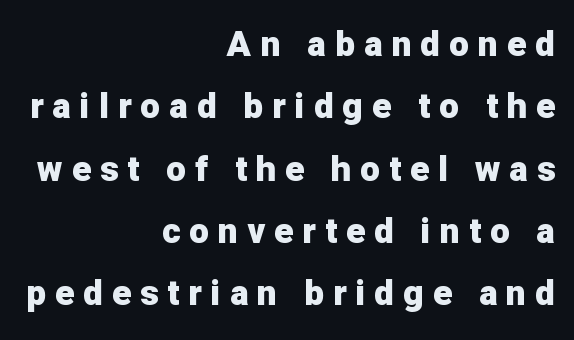
Every letter is thick-stroked: bold, no question. To sum up the face: it is a sans, with no serifs. Tall strokes in this sample are plumb rather than angled. Descenders are the only things crossing below the line. In CSS terms this would be text-align: right.
